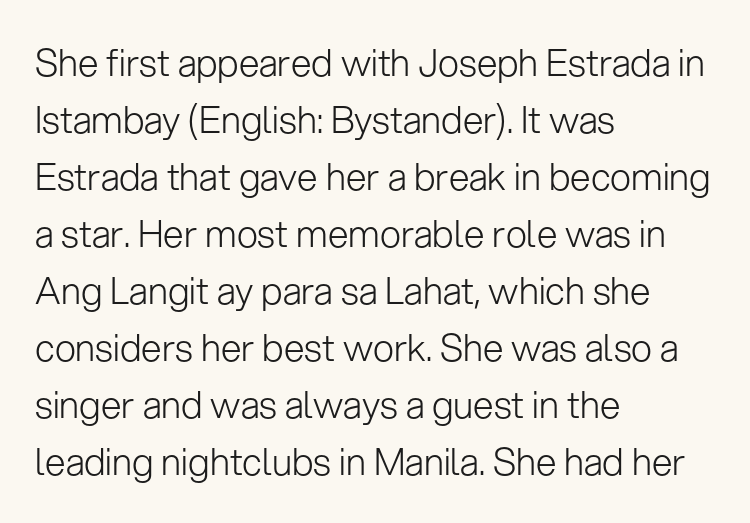
The lines in this sample share a left origin and differ only in where they stop. Default kerning and tracking; the words read as compact shapes. The font's upright variant was chosen for this text. The cut favours lightness, reaching ordinary text weight at its darkest.
